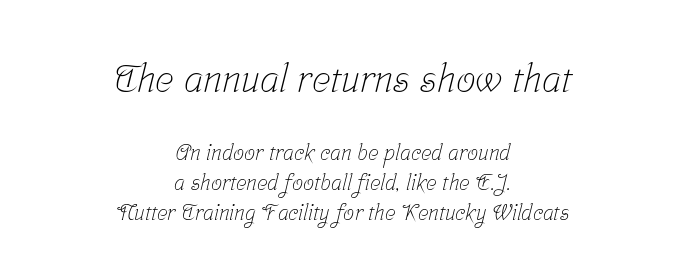
Q: Is the text bold? A: No.
Q: Is the typeface a serif or a sans-serif typeface? A: Serif.
Q: Is the text underlined? A: No.
Q: How is the paragraph aligned? A: Centered.
Q: Is the spacing between letters normal or unusually wide? A: Normal.
Q: Is the spacing between lines tight, normal or loose? A: Normal.
Q: Which block of text is set in a larger size, the first (top) or the second (bottom)? A: The first (top) one.
Q: Width (condensed, normal, or wide)? A: Condensed.
Q: Stroke contrast? A: Low.
Q: x-height? A: Medium.
Q: Monospaced? A: No.
